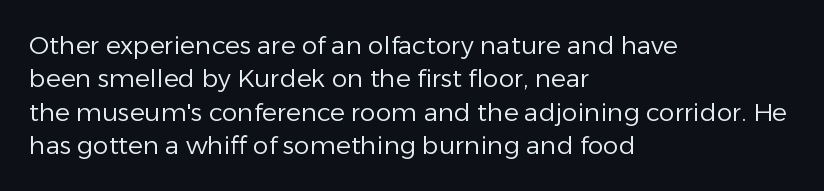
The image shows 25 px text type, upright; set left-aligned, normal line spacing (1.34x), normal letter spacing, not underlined.
